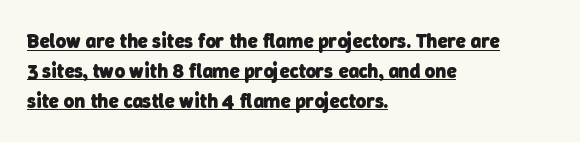
Q: Is the text bold? A: Yes.
Q: Is the text underlined? A: Yes.
Q: How is the paragraph aligned? A: Left-aligned.
Q: Is the spacing between letters normal or unusually wide? A: Normal.
Q: Is the spacing between lines tight, normal or loose? A: Normal.
